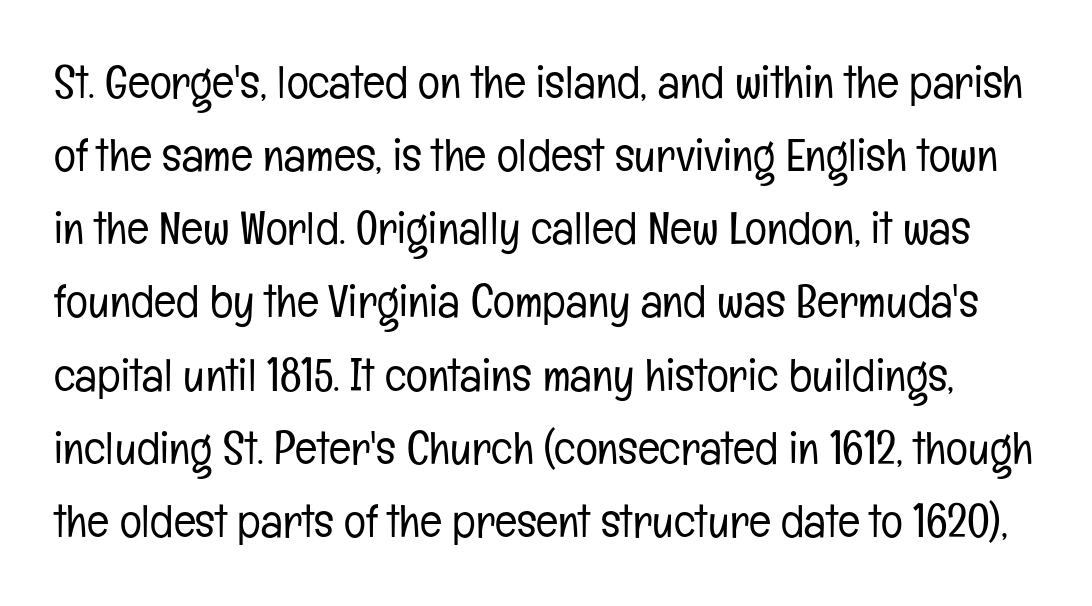
The image shows 46 px light, condensed sans-serif type, upright; set normal line spacing (1.59x), normal letter spacing, not underlined; low stroke contrast and a medium x-height.
